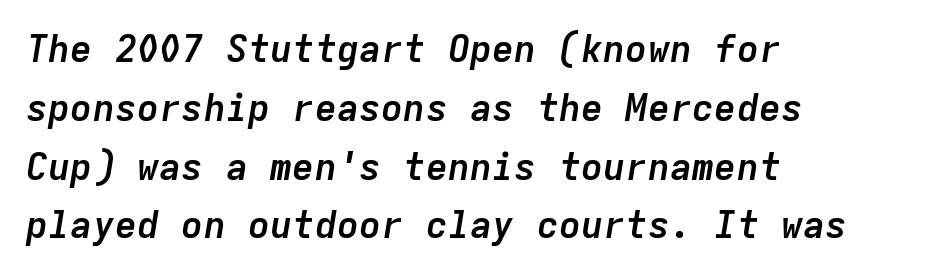
{"italic": "yes", "lean": "right", "slant_degrees": 9, "bold": "yes", "weight": "semibold", "width": "normal", "stroke_contrast": "low", "x_height": "medium", "monospaced": "yes", "underline": "no", "align": "left", "line_spacing": "normal", "line_spacing_ratio": 1.59, "letter_spacing": "normal", "letter_spacing_em": 0.0, "glyph_px": 37}
